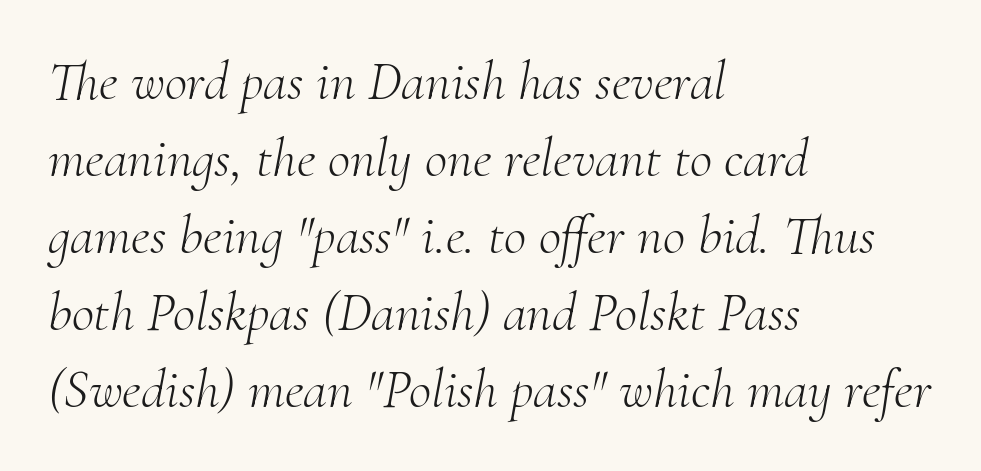
Caption: face not bold, strokes unweighted. The paragraph has a hard left edge and a soft right edge. The typography opts for an oblique posture over an upright one. Spacing verdict: proportional, widths tailored to each character.
